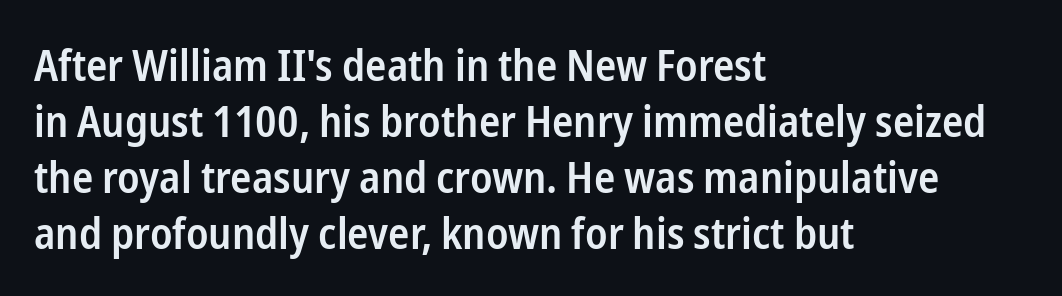
{"serif": "no", "italic": "no", "bold": "semi", "weight": "semibold", "width": "condensed", "stroke_contrast": "low", "x_height": "medium", "monospaced": "no", "underline": "no", "align": "left", "line_spacing": "normal", "line_spacing_ratio": 1.27, "letter_spacing": "normal", "letter_spacing_em": 0.0, "glyph_px": 44}
